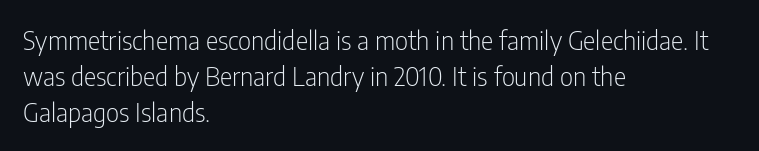
The characters are drawn with everyday or finer stroke widths. Line beginnings align vertically; line endings do not. Rule under the text: the space is simply empty. Words appear dense and cohesive because spacing is normal. Whoever set this chose a conventional vertical rhythm. Rendered with straight, roman letterforms.
